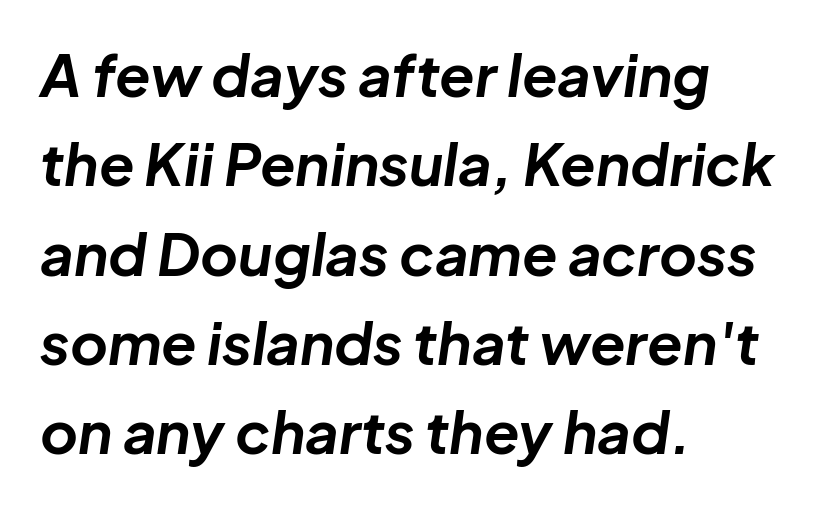
Q: Is the text bold? A: Yes.
Q: Is the text italic (slanted)? A: Yes, it leans right by about 8 degrees.
Q: Is the text underlined? A: No.
Q: How is the paragraph aligned? A: Left-aligned.
Q: Is the spacing between letters normal or unusually wide? A: Normal.
Q: Is the spacing between lines tight, normal or loose? A: Normal.
Q: Width (condensed, normal, or wide)? A: Normal.
Q: Stroke contrast? A: Low.
Q: x-height? A: Medium.
Q: Monospaced? A: No.
